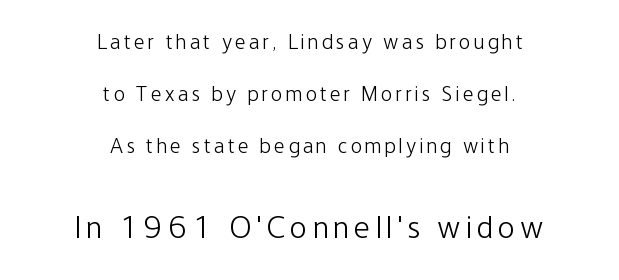
The image shows 32 px light, condensed sans-serif type, upright; set centered, loose line spacing (2.47x), not underlined; the second (bottom) block is 1.52x larger; low stroke contrast and a medium x-height.
